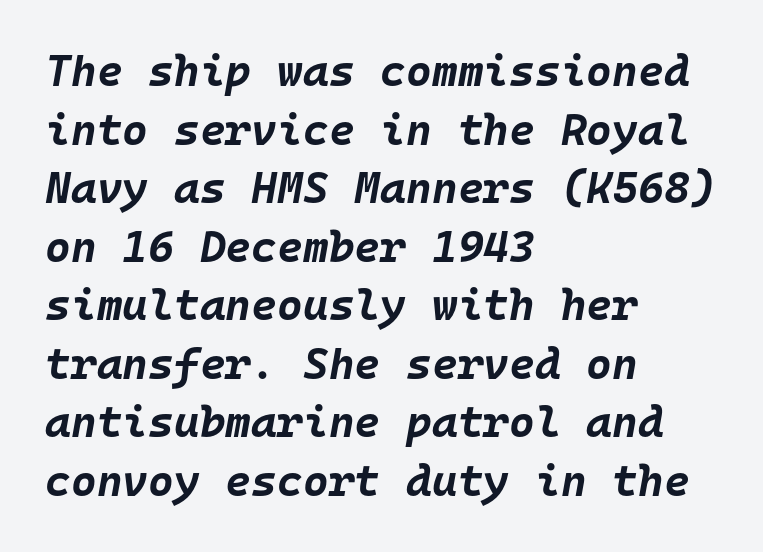
The words here are not underlined. Typeset ragged right — the left edge is the straight one. The rendering uses typewriter-style spacing with identical character cells. These lines sit exactly where default settings would place them. What stands out about the letter spacing? Nothing — it is the standard amount.
